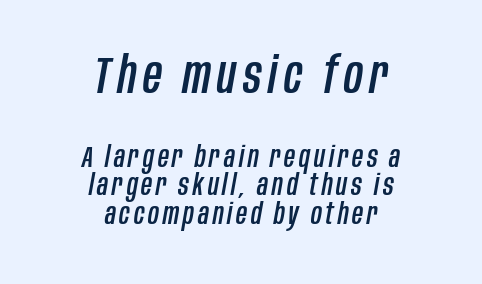
The image shows 52 px condensed type, italic (leaning right); set centered, tight line spacing (0.96x), not underlined; the first (top) block is 1.73x larger; low stroke contrast and a large x-height.
